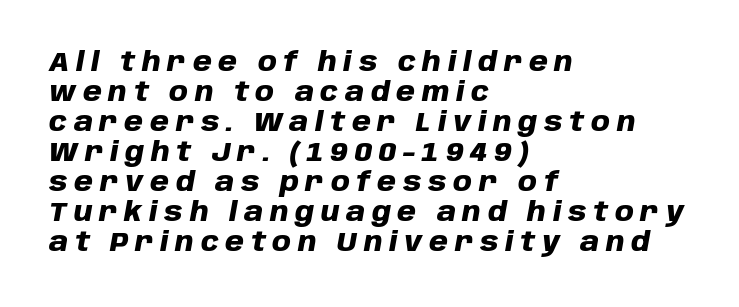
Q: Is the text bold? A: Yes.
Q: Is the text italic (slanted)? A: Yes, it leans right by about 10 degrees.
Q: Is the text underlined? A: No.
Q: How is the paragraph aligned? A: Left-aligned.
Q: Is the spacing between letters normal or unusually wide? A: Unusually wide.
Q: Is the spacing between lines tight, normal or loose? A: Tight.
